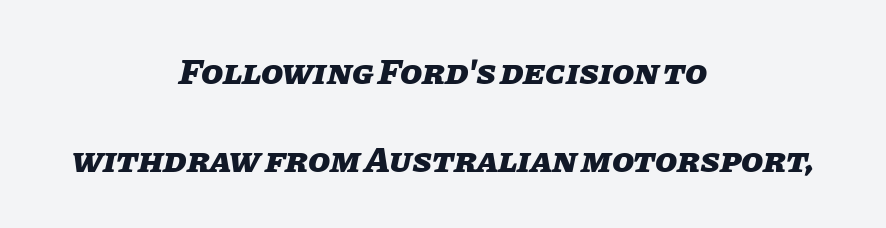
Q: Is the text bold? A: Yes.
Q: Is the text italic (slanted)? A: Yes, it leans right by about 11 degrees.
Q: Is the text underlined? A: No.
Q: How is the paragraph aligned? A: Centered.
Q: Is the spacing between letters normal or unusually wide? A: Normal.
Q: Is the spacing between lines tight, normal or loose? A: Loose.
Q: Width (condensed, normal, or wide)? A: Normal.
Q: Stroke contrast? A: Low.
Q: x-height? A: Large.
Q: Monospaced? A: No.
